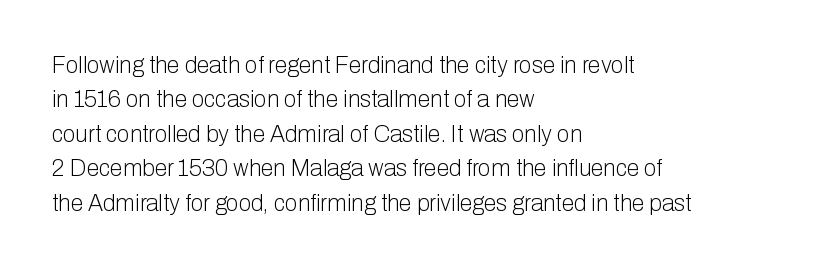
{"italic": "no", "bold": "no", "underline": "no", "align": "left", "line_spacing": "normal", "line_spacing_ratio": 1.5, "letter_spacing": "normal", "letter_spacing_em": 0.0, "glyph_px": 23}
